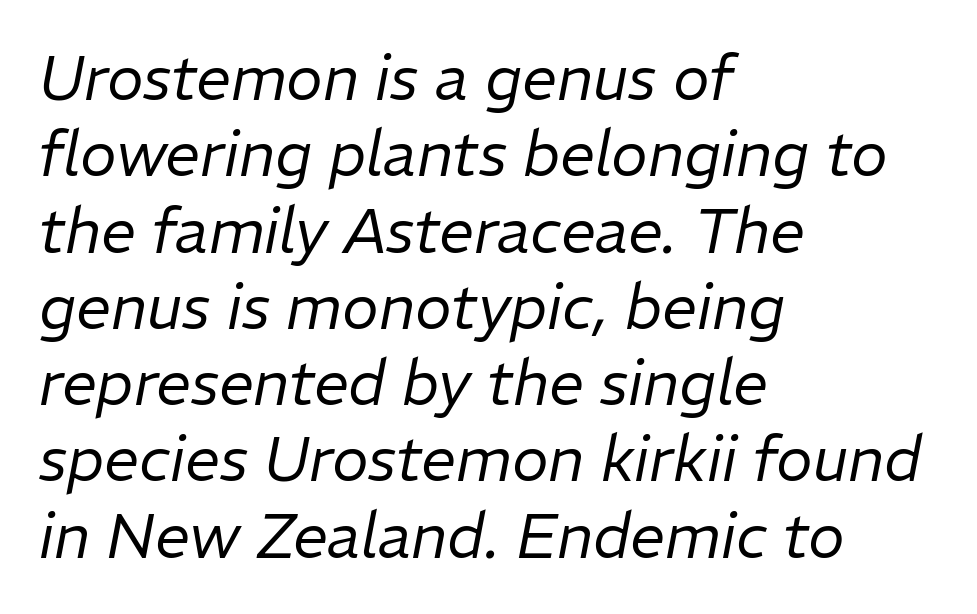
Q: Is the text bold? A: No.
Q: Is the text italic (slanted)? A: Yes, it leans right by about 11 degrees.
Q: Is the text underlined? A: No.
Q: How is the paragraph aligned? A: Left-aligned.
Q: Is the spacing between letters normal or unusually wide? A: Normal.
Q: Width (condensed, normal, or wide)? A: Normal.
Q: Stroke contrast? A: Low.
Q: x-height? A: Medium.
Q: Monospaced? A: No.
